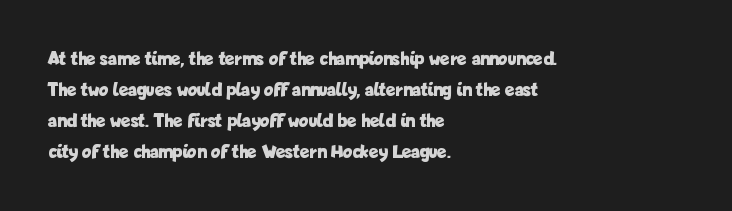
{"italic": "no", "bold": "yes", "underline": "no", "align": "left", "line_spacing": "normal", "line_spacing_ratio": 1.55, "letter_spacing": "normal", "letter_spacing_em": 0.0, "glyph_px": 20}
